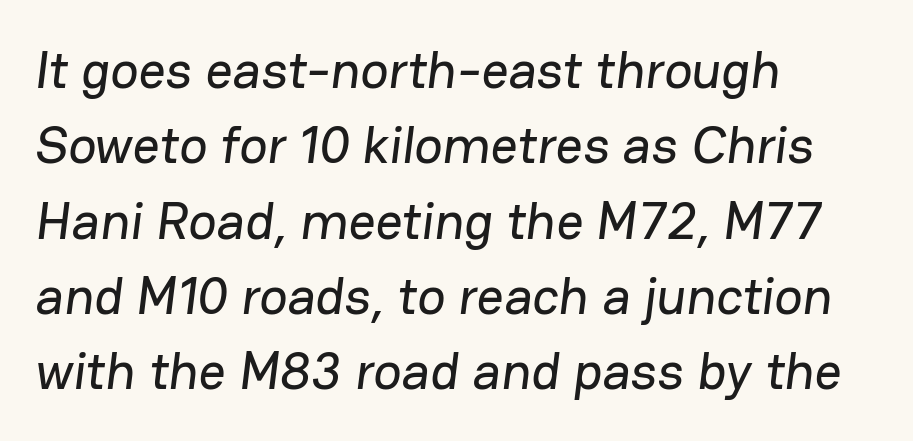
{"serif": "no", "width": "normal", "stroke_contrast": "low", "x_height": "medium", "monospaced": "no", "underline": "no", "align": "left", "line_spacing": "normal", "line_spacing_ratio": 1.42, "letter_spacing": "normal", "letter_spacing_em": 0.0, "glyph_px": 53}
